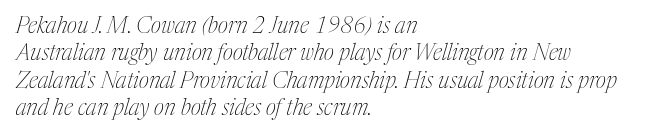
{"italic": "yes", "lean": "right", "slant_degrees": 17, "bold": "no", "underline": "no", "align": "left", "line_spacing_ratio": 1.24, "letter_spacing": "normal", "letter_spacing_em": 0.0, "glyph_px": 22}
